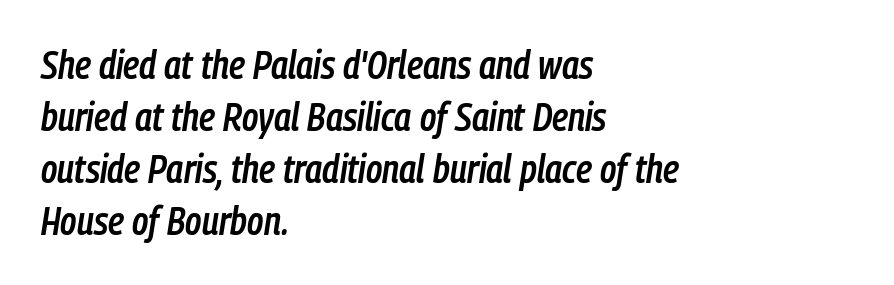
The image shows 39 px semibold, condensed type, italic (leaning right); set left-aligned, normal line spacing (1.33x), normal letter spacing, not underlined; low stroke contrast and a medium x-height.
